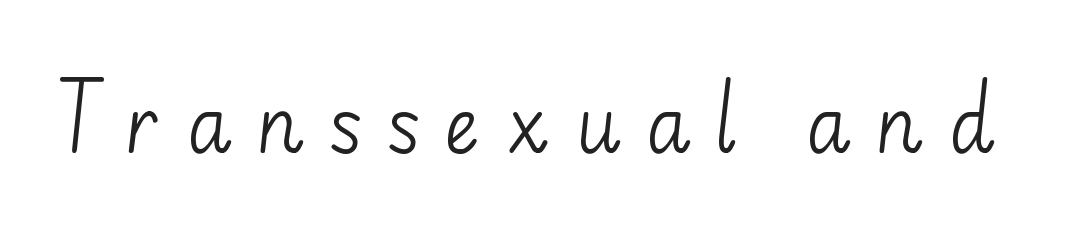
{"serif": "no", "bold": "no", "weight": "light", "width": "normal", "stroke_contrast": "low", "x_height": "small", "monospaced": "no", "underline": "no", "letter_spacing": "wide", "letter_spacing_em": 0.31, "glyph_px": 76}
